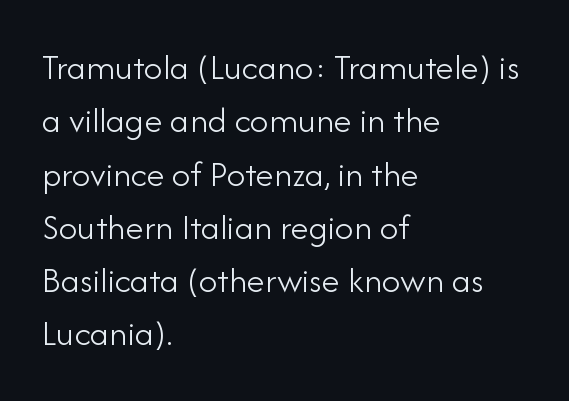
The image shows 37 px light sans-serif type, upright; set left-aligned, normal line spacing (1.44x), normal letter spacing, not underlined; low stroke contrast and a small x-height.
